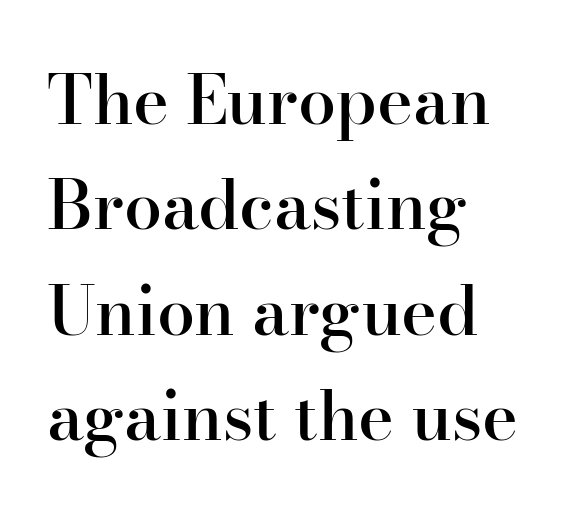
{"serif": "yes", "italic": "no", "bold": "semi", "weight": "semibold", "width": "normal", "stroke_contrast": "high", "x_height": "small", "monospaced": "no", "underline": "no", "align": "left", "line_spacing": "normal", "line_spacing_ratio": 1.55, "letter_spacing": "normal", "letter_spacing_em": 0.0, "glyph_px": 68}
